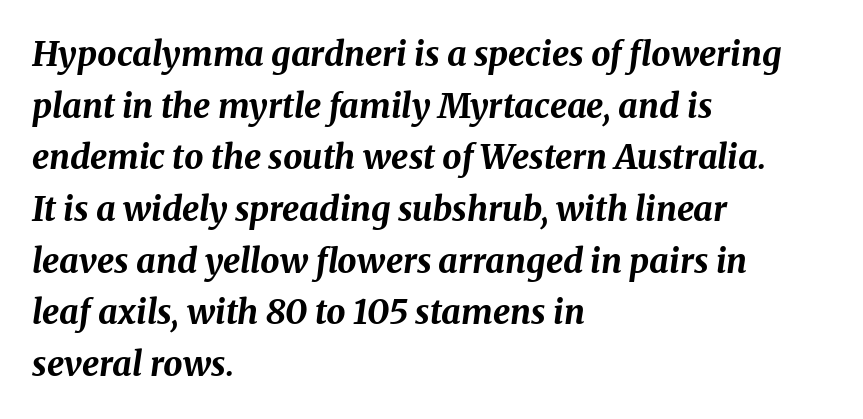
All the whitespace from short lines collects on the right. How would I describe the line gaps? Plain and ordinary. Bare-footed words on every line. Yep, that's italic — everything's leaning. Standard letterfit; no display-style spreading of the glyphs. Each letter keeps its own natural width here, so spacing adapts to shape.
